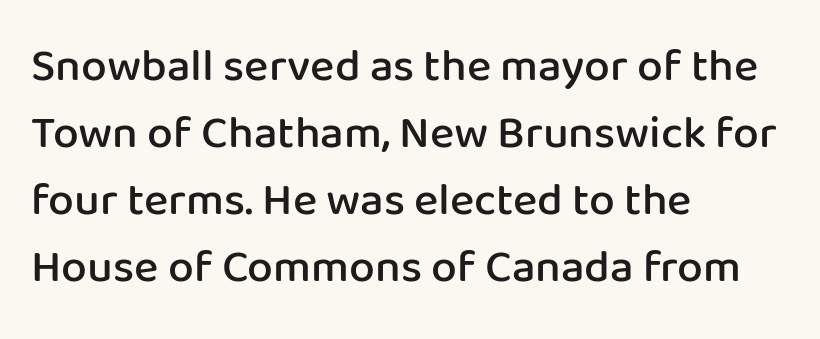
{"serif": "no", "italic": "no", "bold": "semi", "weight": "semibold", "width": "normal", "stroke_contrast": "low", "x_height": "medium", "monospaced": "no", "underline": "no", "align": "left", "line_spacing": "normal", "line_spacing_ratio": 1.46, "letter_spacing": "normal", "letter_spacing_em": 0.0, "glyph_px": 46}
